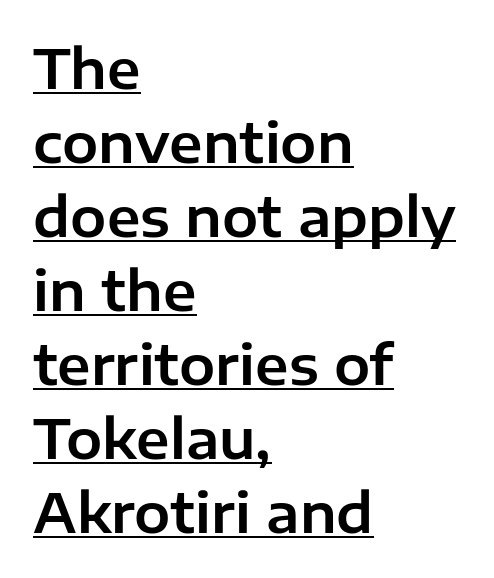
The passage shown has conventional tracking throughout. A typesetter would label this face a sans. Line spacing here is normal. Do the characters align in a grid? No, the font is proportional. Is there any slant? The stems are plumb.
